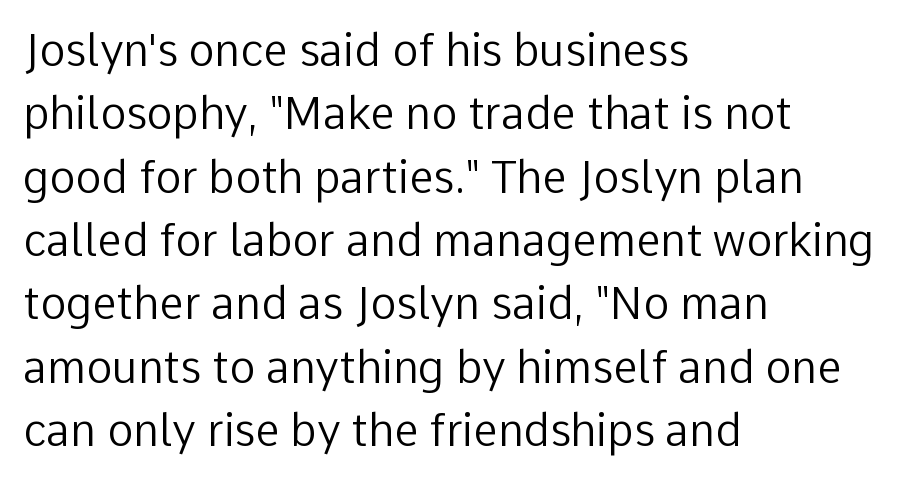
The image shows 44 px regular-weight sans-serif type, upright; set left-aligned, normal line spacing (1.44x), normal letter spacing, not underlined; low stroke contrast and a medium x-height.
